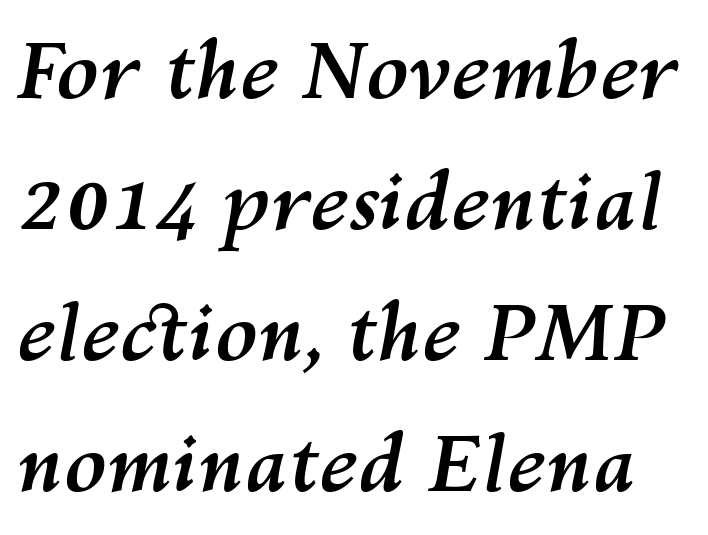
The image shows 78 px semibold type, italic (leaning right); set normal line spacing (1.68x), normal letter spacing, not underlined; medium stroke contrast and a medium x-height.
